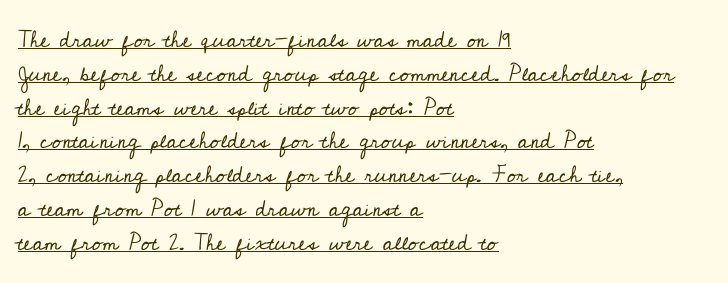
Q: Is the text bold? A: No.
Q: Is the text italic (slanted)? A: Yes.
Q: Is the text underlined? A: Yes.
Q: How is the paragraph aligned? A: Left-aligned.
Q: Is the spacing between letters normal or unusually wide? A: Normal.
Q: Is the spacing between lines tight, normal or loose? A: Normal.
